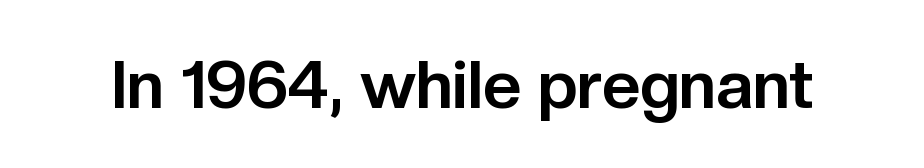
{"serif": "no", "italic": "no", "bold": "yes", "weight": "bold", "width": "normal", "stroke_contrast": "low", "x_height": "medium", "monospaced": "no", "underline": "no", "letter_spacing": "normal", "letter_spacing_em": 0.0, "glyph_px": 67}
